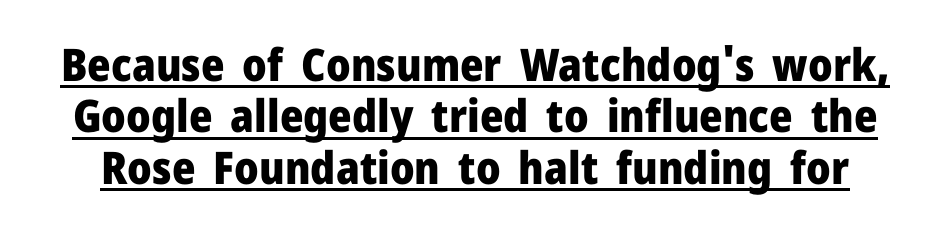
{"serif": "no", "italic": "no", "bold": "yes", "weight": "heavy", "width": "normal", "stroke_contrast": "low", "x_height": "medium", "monospaced": "no", "underline": "yes", "line_spacing": "tight", "line_spacing_ratio": 1.14, "letter_spacing": "normal", "letter_spacing_em": 0.0, "glyph_px": 45}
